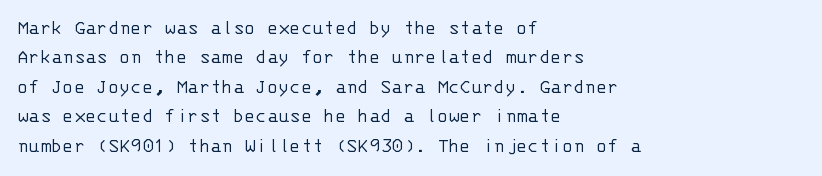
A clean baseline with only descenders dipping below it. If you drew a line through each stem, it would be perfectly vertical. Honestly, the row spacing looks completely unremarkable. Is this a heavy cut? Hardly; it is regular or lighter.
